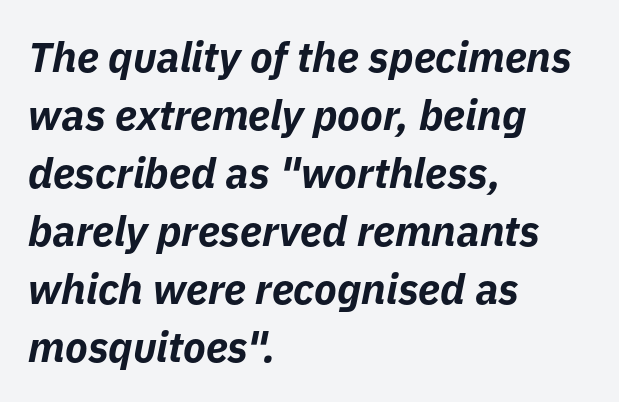
The image shows 42 px bold type, italic (leaning right); set left-aligned, normal line spacing (1.38x), normal letter spacing, not underlined; low stroke contrast and a medium x-height.
